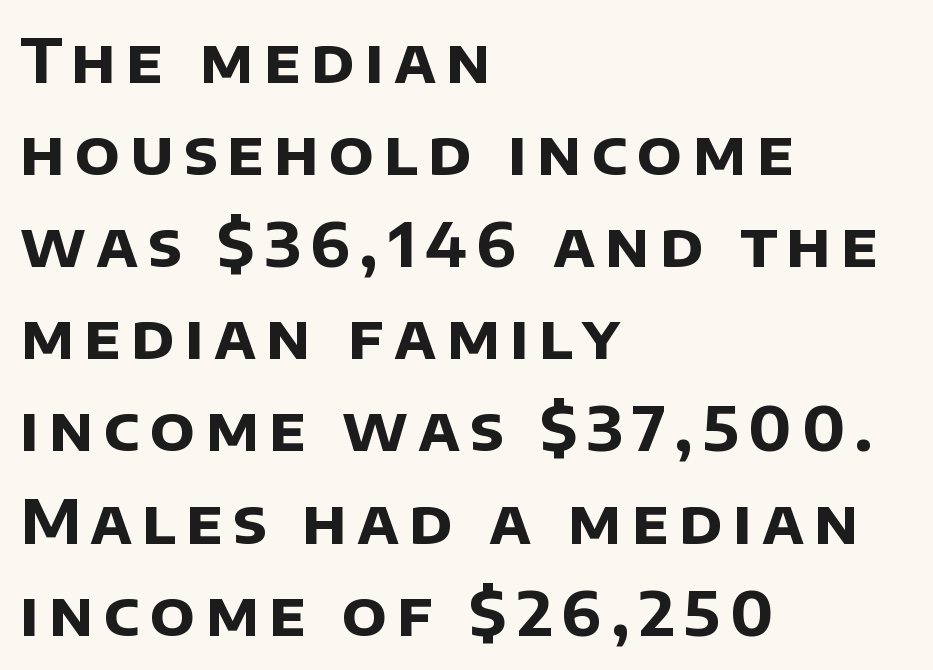
Q: Is the text bold? A: Yes.
Q: Is the typeface a serif or a sans-serif typeface? A: Sans-serif.
Q: Is the text underlined? A: No.
Q: How is the paragraph aligned? A: Left-aligned.
Q: Is the spacing between lines tight, normal or loose? A: Normal.
Q: Width (condensed, normal, or wide)? A: Normal.
Q: Stroke contrast? A: Low.
Q: x-height? A: Large.
Q: Monospaced? A: No.
